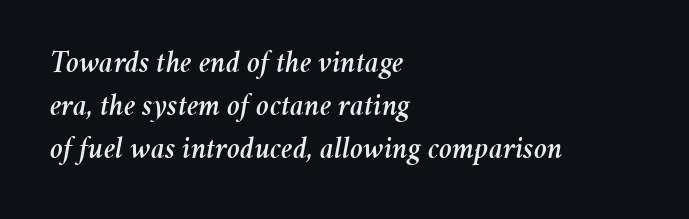
Q: Is the text italic (slanted)? A: Yes, it leans right by about 11 degrees.
Q: Is the text underlined? A: No.
Q: How is the paragraph aligned? A: Left-aligned.
Q: Is the spacing between letters normal or unusually wide? A: Normal.
Q: Is the spacing between lines tight, normal or loose? A: Normal.
Q: Width (condensed, normal, or wide)? A: Normal.
Q: Stroke contrast? A: Medium.
Q: x-height? A: Medium.
Q: Monospaced? A: No.
